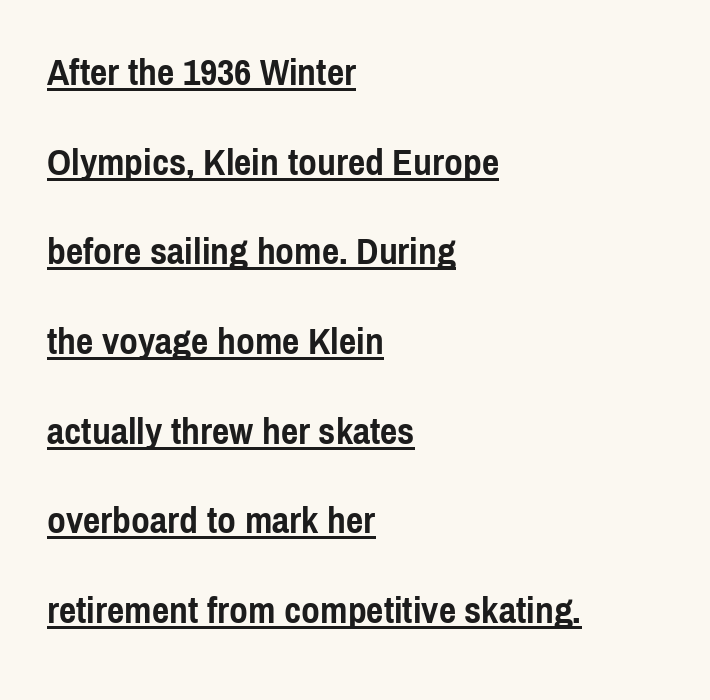
The image shows 38 px semibold, condensed sans-serif type, upright; set left-aligned, loose line spacing (2.36x), normal letter spacing, underlined; a medium x-height.
